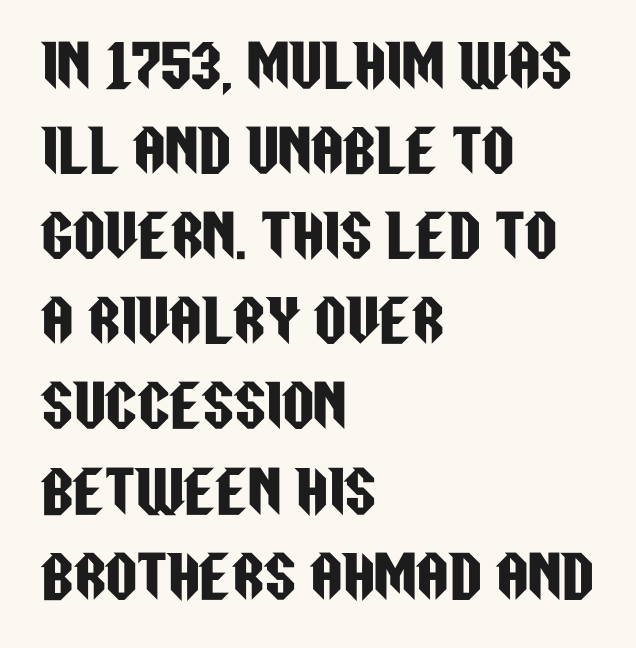
Q: Is the text italic (slanted)? A: No, it is upright.
Q: Is the typeface a serif or a sans-serif typeface? A: Sans-serif.
Q: Is the text underlined? A: No.
Q: How is the paragraph aligned? A: Left-aligned.
Q: Is the spacing between letters normal or unusually wide? A: Normal.
Q: Is the spacing between lines tight, normal or loose? A: Normal.
Q: Width (condensed, normal, or wide)? A: Condensed.
Q: Stroke contrast? A: Low.
Q: x-height? A: Large.
Q: Monospaced? A: No.
